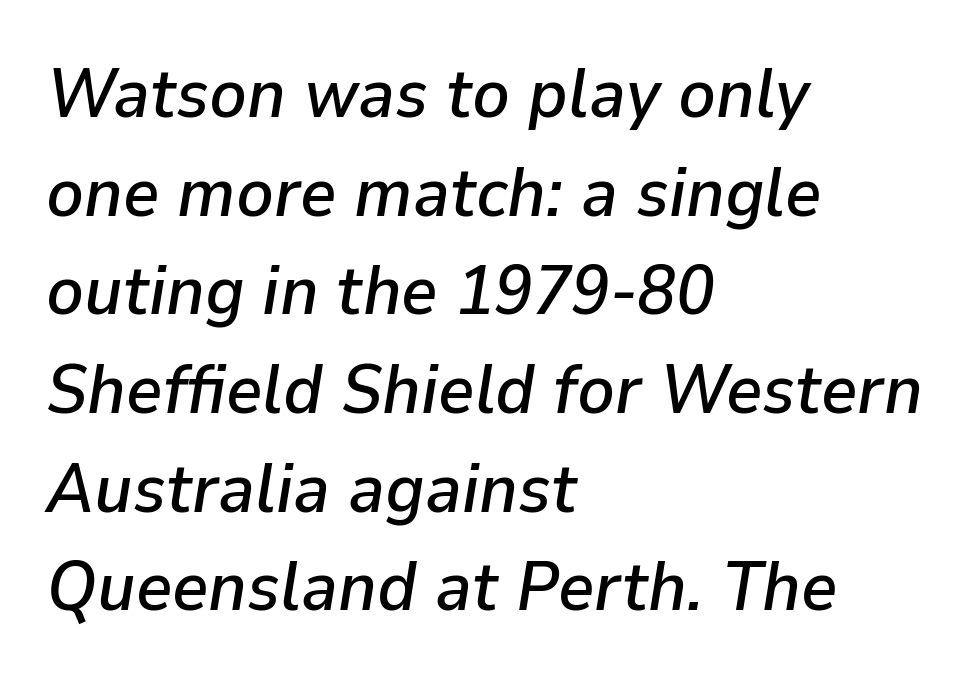
{"italic": "yes", "lean": "right", "slant_degrees": 9, "width": "normal", "stroke_contrast": "low", "x_height": "medium", "monospaced": "no", "underline": "no", "align": "left", "line_spacing": "normal", "line_spacing_ratio": 1.41, "letter_spacing": "normal", "letter_spacing_em": 0.0, "glyph_px": 70}
